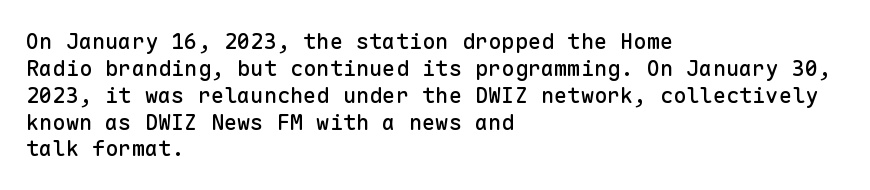
The image shows 22 px text type, upright; set left-aligned, line spacing 1.22x, normal letter spacing, not underlined.
